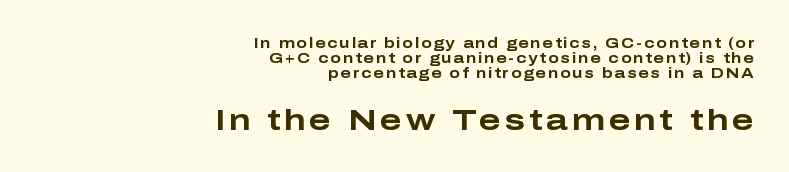
Q: Is the text bold? A: Yes.
Q: Is the text italic (slanted)? A: No, it is upright.
Q: Is the typeface a serif or a sans-serif typeface? A: Sans-serif.
Q: Is the text underlined? A: No.
Q: How is the paragraph aligned? A: Right-aligned.
Q: Is the spacing between lines tight, normal or loose? A: Tight.
Q: Which block of text is set in a larger size, the first (top) or the second (bottom)? A: The second (bottom) one.
Q: Width (condensed, normal, or wide)? A: Wide.
Q: Stroke contrast? A: Low.
Q: x-height? A: Medium.
Q: Monospaced? A: No.
